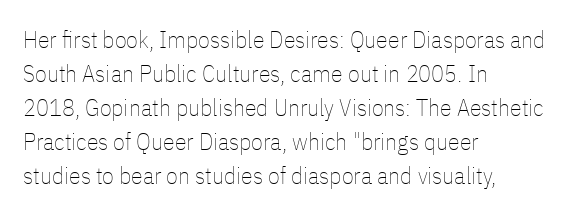
{"italic": "no", "bold": "no", "underline": "no", "align": "left", "line_spacing": "normal", "line_spacing_ratio": 1.42, "letter_spacing": "normal", "letter_spacing_em": 0.0, "glyph_px": 24}
